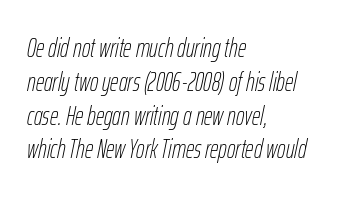
The image shows 26 px text type, italic (leaning right); set left-aligned, normal line spacing (1.3x), normal letter spacing, not underlined.
